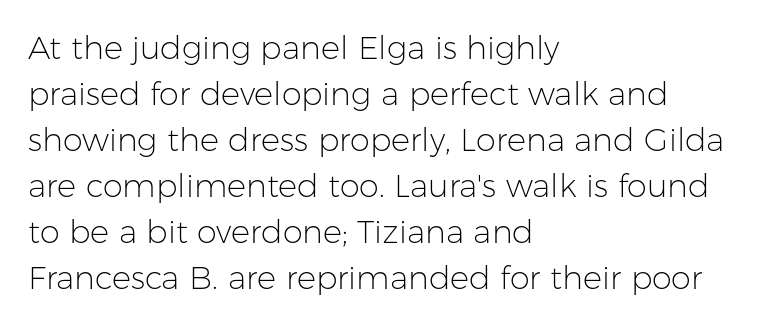
Q: Is the text bold? A: No.
Q: Is the text italic (slanted)? A: No, it is upright.
Q: Is the typeface a serif or a sans-serif typeface? A: Sans-serif.
Q: Is the text underlined? A: No.
Q: How is the paragraph aligned? A: Left-aligned.
Q: Is the spacing between letters normal or unusually wide? A: Normal.
Q: Is the spacing between lines tight, normal or loose? A: Normal.
Q: Width (condensed, normal, or wide)? A: Normal.
Q: Stroke contrast? A: Low.
Q: x-height? A: Medium.
Q: Monospaced? A: No.
